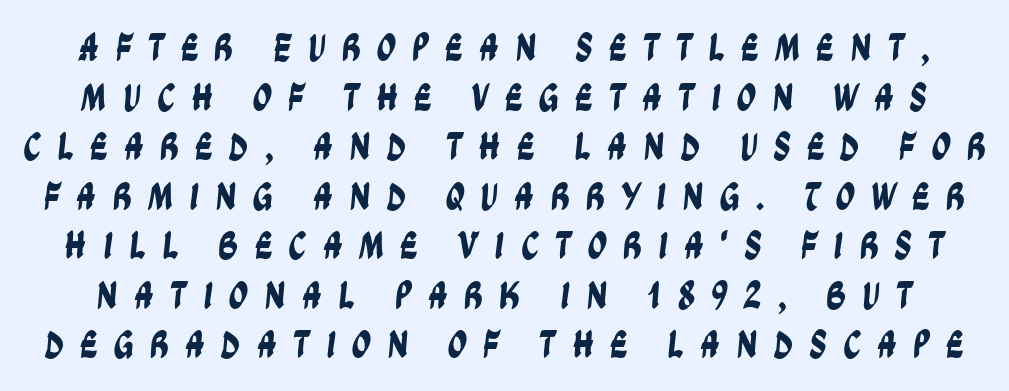
Normally led — the rows are evenly, conventionally spaced. Note the varied advance widths — an 'i' is clearly narrower than an 'm'. The line texture is sparse and dotted thanks to wide tracking. This rendering employs a face without finishing strokes, i.e., a sans-serif. This rendering features lettering with no underline.
